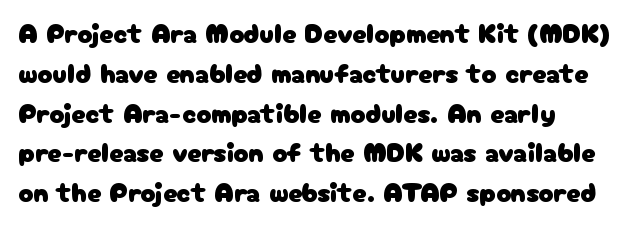
{"serif": "no", "italic": "no", "width": "normal", "stroke_contrast": "low", "x_height": "medium", "monospaced": "no", "underline": "no", "line_spacing": "normal", "line_spacing_ratio": 1.42, "letter_spacing": "normal", "letter_spacing_em": 0.0, "glyph_px": 28}
